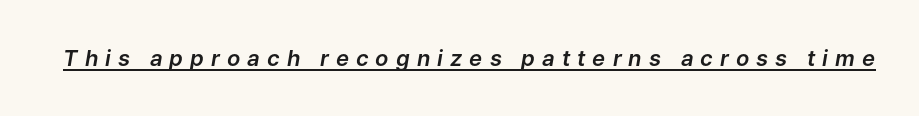
Looks like someone drew a line under every word here. Inter-character spacing is expanded well beyond the font's built-in metrics. A typesetter would mark this as italic.
